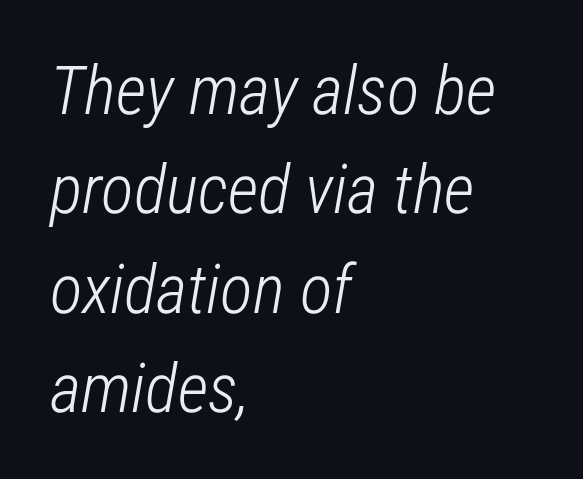
Q: Is the text bold? A: No.
Q: Is the text italic (slanted)? A: Yes, it leans right by about 12 degrees.
Q: Is the text underlined? A: No.
Q: How is the paragraph aligned? A: Left-aligned.
Q: Is the spacing between letters normal or unusually wide? A: Normal.
Q: Is the spacing between lines tight, normal or loose? A: Normal.
Q: Width (condensed, normal, or wide)? A: Condensed.
Q: Stroke contrast? A: Low.
Q: x-height? A: Medium.
Q: Monospaced? A: No.
